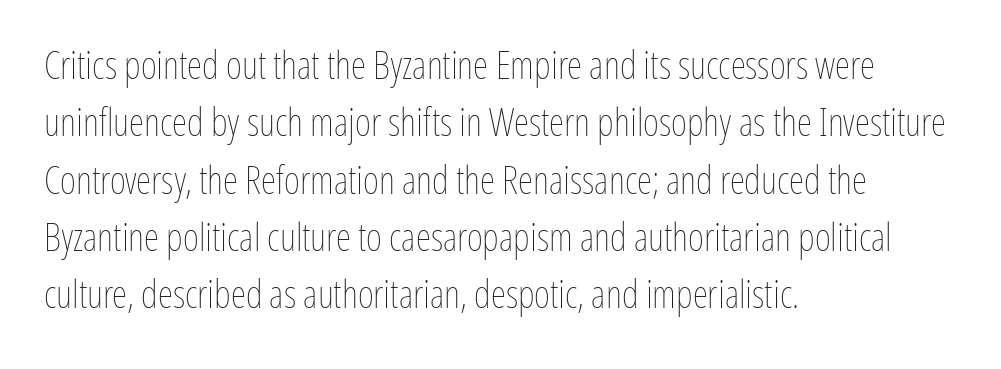
The image shows 39 px thin, condensed type, upright; set left-aligned, normal line spacing (1.47x), normal letter spacing, not underlined; low stroke contrast and a medium x-height.
